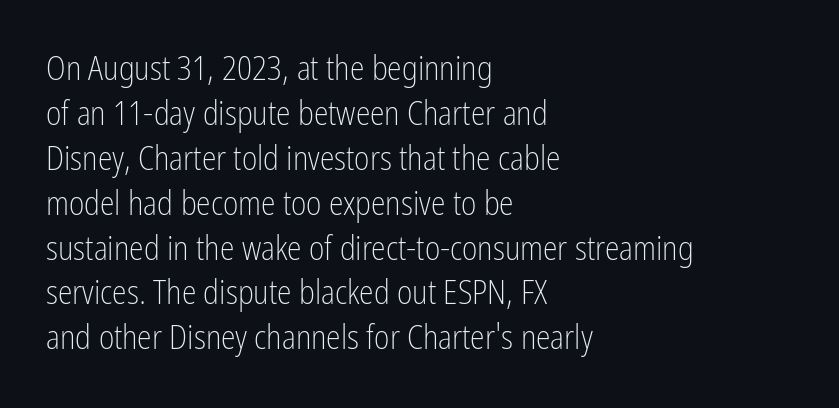
Q: Is the text bold? A: No.
Q: Is the text italic (slanted)? A: No, it is upright.
Q: Is the typeface a serif or a sans-serif typeface? A: Sans-serif.
Q: Is the text underlined? A: No.
Q: How is the paragraph aligned? A: Left-aligned.
Q: Is the spacing between letters normal or unusually wide? A: Normal.
Q: Is the spacing between lines tight, normal or loose? A: Normal.
Q: Width (condensed, normal, or wide)? A: Condensed.
Q: Stroke contrast? A: Low.
Q: x-height? A: Medium.
Q: Monospaced? A: No.
